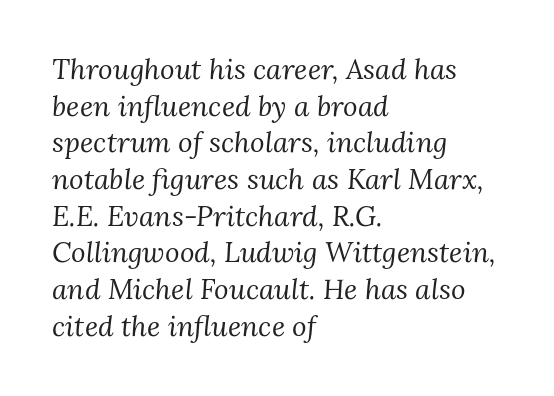
This sample keeps an unexceptional amount of space between lines. Compared with ordinary roman type, these characters are visibly tilted. The letterforms sit at book weight or below. What stands out about the letter spacing? Nothing — it is the standard amount. Horizontal alignment here is leftward, the default for most running prose. Little horizontal feet cap the strokes, marking this as serif type.
